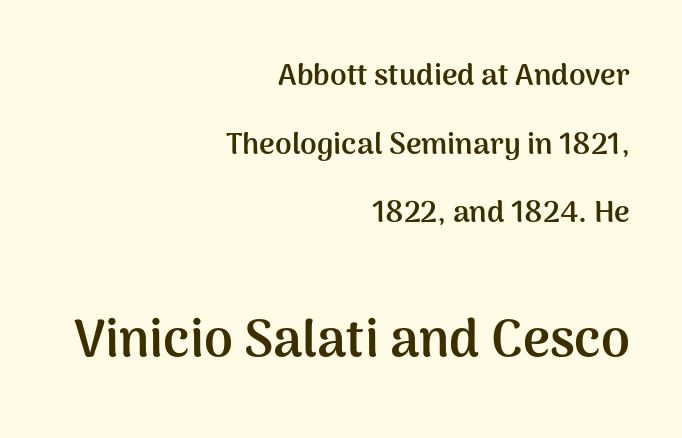
{"serif": "no", "italic": "no", "bold": "yes", "weight": "semibold", "width": "normal", "stroke_contrast": "medium", "x_height": "medium", "monospaced": "no", "underline": "no", "align": "right", "line_spacing": "loose", "line_spacing_ratio": 2.29, "letter_spacing": "normal", "letter_spacing_em": 0.0, "larger_block": "second", "size_ratio": 1.73, "glyph_px": 52}
